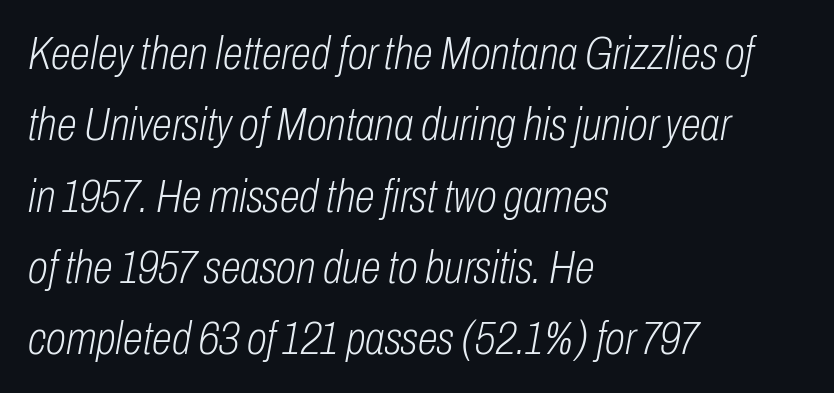
Q: Is the text bold? A: No.
Q: Is the text italic (slanted)? A: Yes, it leans right by about 10 degrees.
Q: Is the text underlined? A: No.
Q: How is the paragraph aligned? A: Left-aligned.
Q: Is the spacing between letters normal or unusually wide? A: Normal.
Q: Is the spacing between lines tight, normal or loose? A: Normal.
Q: Width (condensed, normal, or wide)? A: Condensed.
Q: Stroke contrast? A: Low.
Q: x-height? A: Medium.
Q: Monospaced? A: No.
